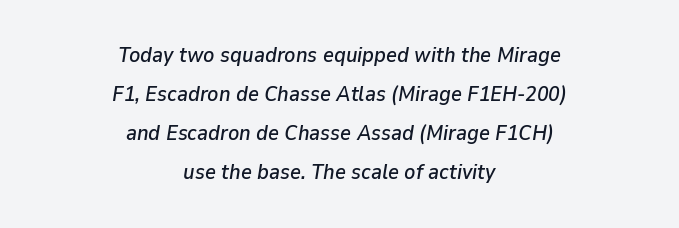
Q: Is the text italic (slanted)? A: Yes, it leans right by about 9 degrees.
Q: Is the text underlined? A: No.
Q: How is the paragraph aligned? A: Centered.
Q: Is the spacing between letters normal or unusually wide? A: Normal.
